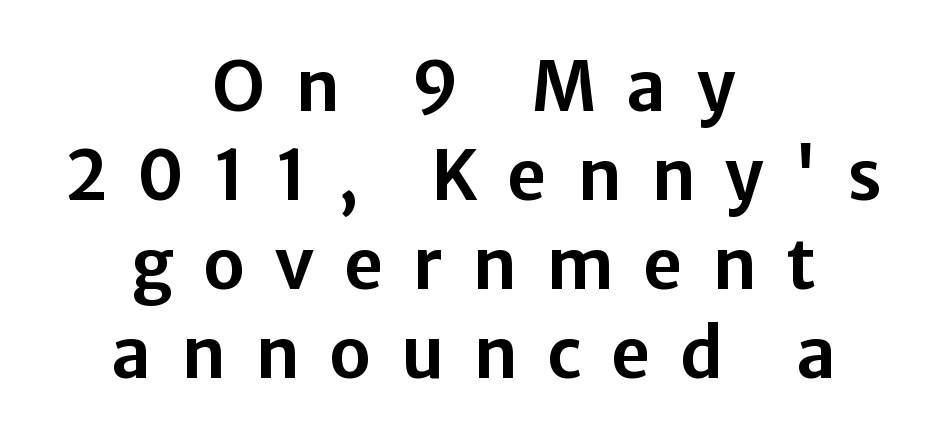
The image shows 69 px sans-serif type, upright; set centered, normal line spacing (1.29x), unusually wide letter spacing (+0.43 em), not underlined; low stroke contrast and a medium x-height.
